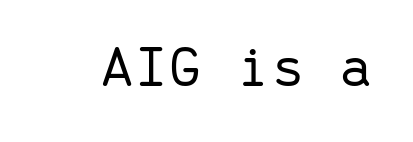
Stroke mass is kept to a normal reading level or below. Words appear dense and cohesive because spacing is normal. Glance below the letters and you will spot only blank space. The letters march in equal steps, a hallmark of fixed-pitch type. To sum up the face: it is a sans, with no serifs. Posture: vertical.
